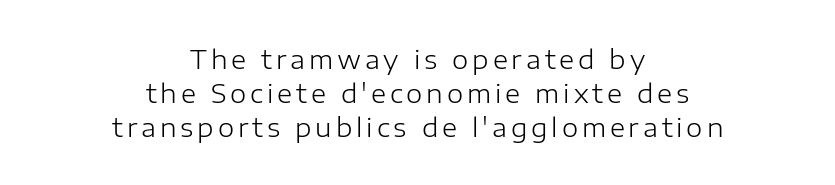
Q: Is the text bold? A: No.
Q: Is the text italic (slanted)? A: No, it is upright.
Q: Is the text underlined? A: No.
Q: How is the paragraph aligned? A: Centered.
Q: Is the spacing between lines tight, normal or loose? A: Normal.
